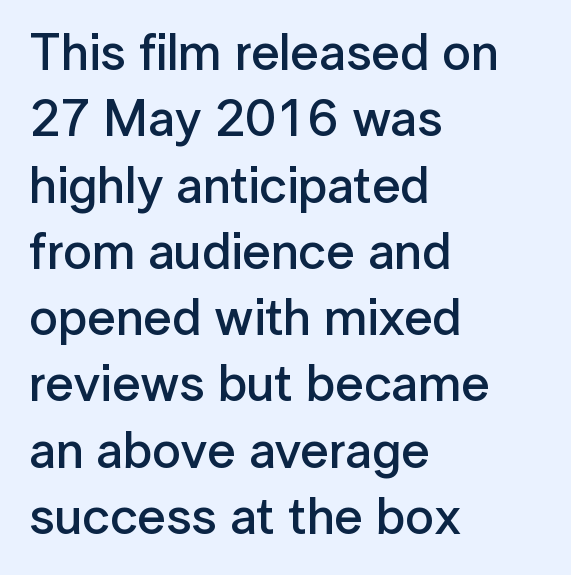
{"serif": "no", "italic": "no", "bold": "semi", "weight": "semibold", "width": "normal", "stroke_contrast": "low", "x_height": "medium", "monospaced": "no", "underline": "no", "align": "left", "line_spacing": "normal", "line_spacing_ratio": 1.3, "letter_spacing": "normal", "letter_spacing_em": 0.0, "glyph_px": 51}
